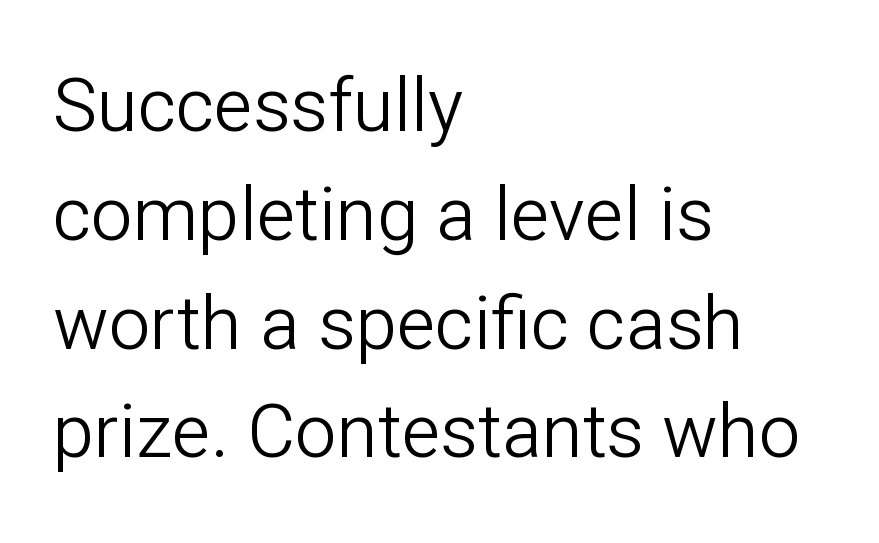
On a weight scale, this lands at 450 or below. Italic: no, the glyphs are upright roman. Lines of text with bare space underneath. If you measured baseline to baseline, you'd find a middling distance.
